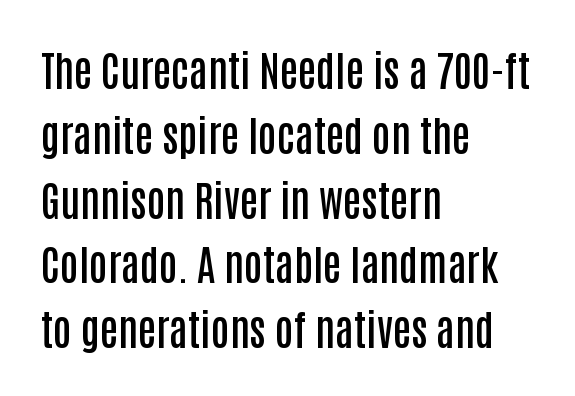
Weight: semibold (demi). These lines are composed in type without serifs. These lines sit exactly where default settings would place them. Tall strokes in this sample are plumb rather than angled.
